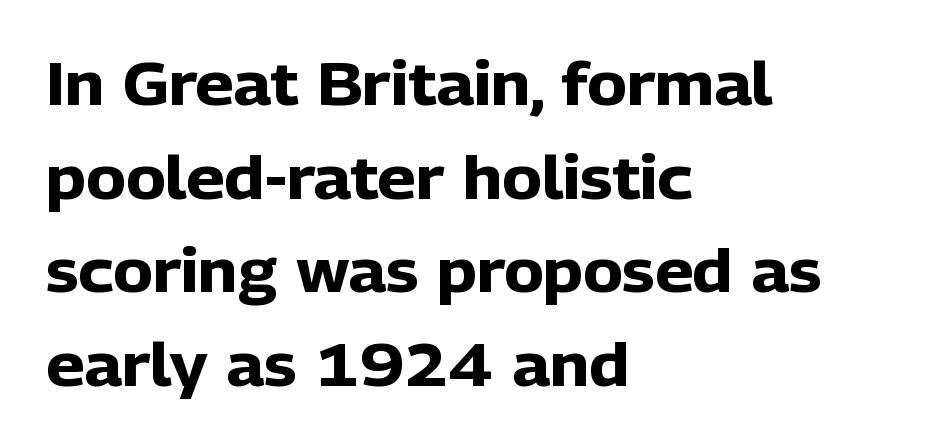
The image shows 60 px heavy sans-serif type, upright; set left-aligned, normal line spacing (1.56x), normal letter spacing, not underlined; low stroke contrast and a medium x-height.
